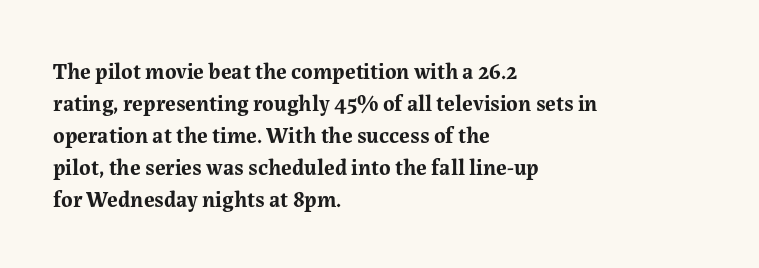
{"italic": "no", "bold": "yes", "underline": "no", "align": "left", "line_spacing": "normal", "line_spacing_ratio": 1.46, "letter_spacing": "normal", "letter_spacing_em": 0.0, "glyph_px": 22}
